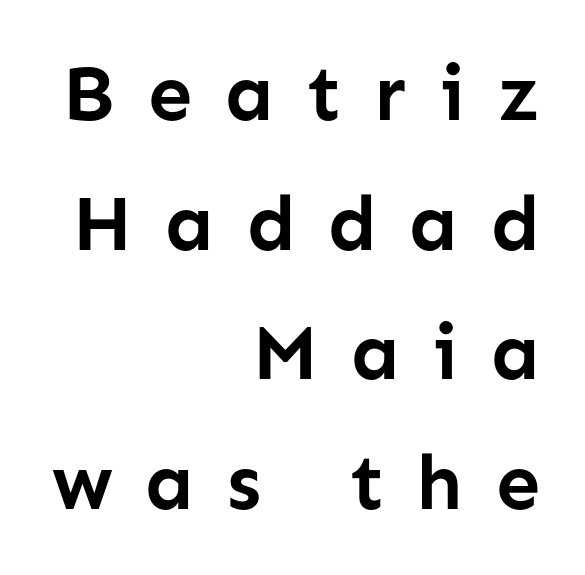
The image shows 79 px semibold sans-serif type, upright; set right-aligned, normal line spacing (1.64x), unusually wide letter spacing (+0.41 em), not underlined; low stroke contrast and a medium x-height.
